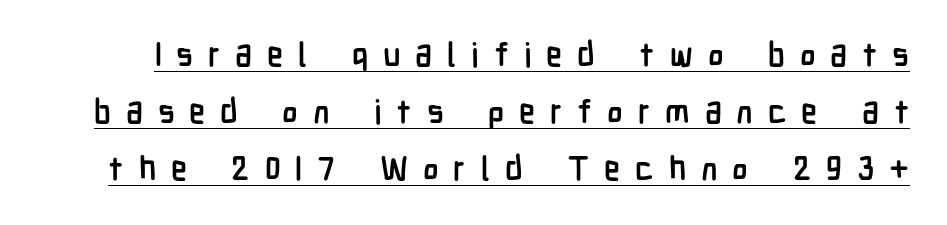
These lines have a slow, spaced-out rhythm from letter to letter. Caption: lettering with a line underneath. Upright lettering throughout. The rendering uses a bold face; every stroke is thick and dark.
